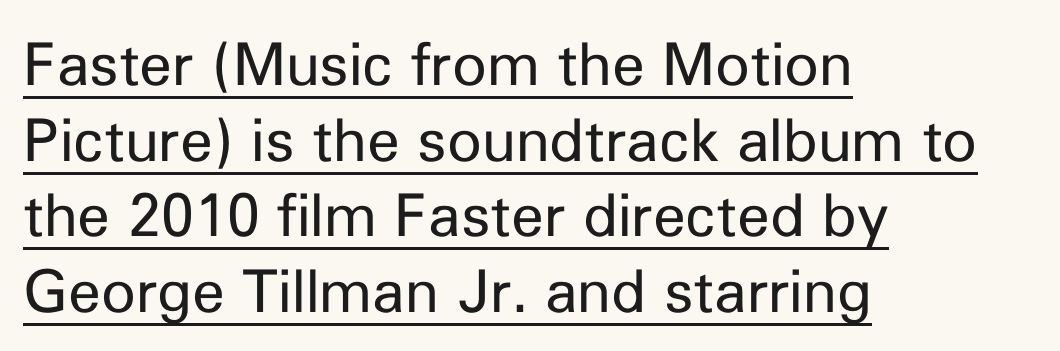
Q: Is the text bold? A: No.
Q: Is the text italic (slanted)? A: No, it is upright.
Q: Is the typeface a serif or a sans-serif typeface? A: Sans-serif.
Q: Is the text underlined? A: Yes.
Q: How is the paragraph aligned? A: Left-aligned.
Q: Is the spacing between letters normal or unusually wide? A: Normal.
Q: Is the spacing between lines tight, normal or loose? A: Normal.
Q: Width (condensed, normal, or wide)? A: Normal.
Q: Stroke contrast? A: Low.
Q: x-height? A: Medium.
Q: Monospaced? A: No.
